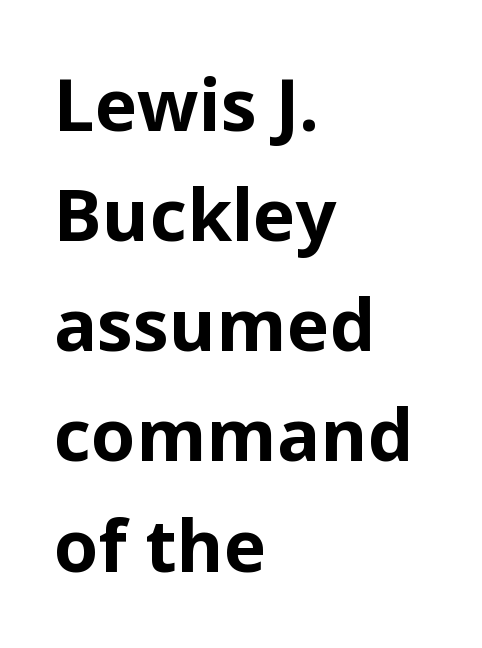
Q: Is the text bold? A: Yes.
Q: Is the text italic (slanted)? A: No, it is upright.
Q: Is the typeface a serif or a sans-serif typeface? A: Sans-serif.
Q: Is the text underlined? A: No.
Q: How is the paragraph aligned? A: Left-aligned.
Q: Is the spacing between letters normal or unusually wide? A: Normal.
Q: Is the spacing between lines tight, normal or loose? A: Normal.
Q: Width (condensed, normal, or wide)? A: Normal.
Q: Stroke contrast? A: Low.
Q: x-height? A: Medium.
Q: Monospaced? A: No.
